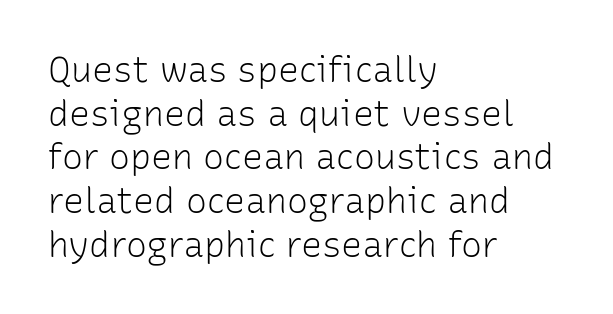
Q: Is the text bold? A: No.
Q: Is the text italic (slanted)? A: No, it is upright.
Q: Is the typeface a serif or a sans-serif typeface? A: Sans-serif.
Q: Is the text underlined? A: No.
Q: How is the paragraph aligned? A: Left-aligned.
Q: Is the spacing between letters normal or unusually wide? A: Normal.
Q: Is the spacing between lines tight, normal or loose? A: Normal.
Q: Width (condensed, normal, or wide)? A: Normal.
Q: Stroke contrast? A: Low.
Q: x-height? A: Medium.
Q: Monospaced? A: No.
